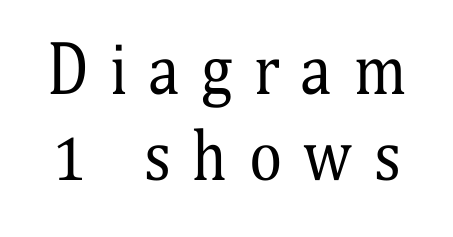
Serifs: yes, visible at the terminals of the letterforms. These lines are rendered in a variable-pitch font. Glyph-to-glyph distance is far greater than everyday printed text. Regular leading. The lettering holds an erect, upright posture throughout.
